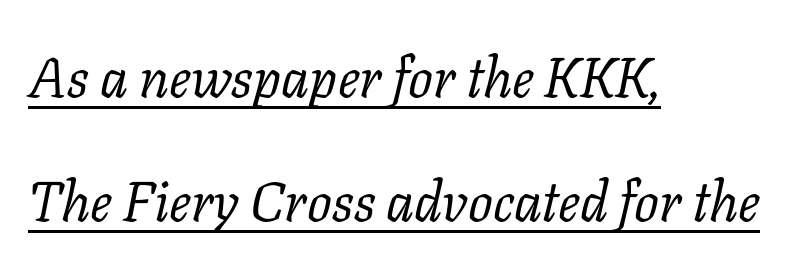
Q: Is the text bold? A: No.
Q: Is the text italic (slanted)? A: Yes, it leans right by about 11 degrees.
Q: Is the typeface a serif or a sans-serif typeface? A: Serif.
Q: Is the text underlined? A: Yes.
Q: How is the paragraph aligned? A: Left-aligned.
Q: Is the spacing between letters normal or unusually wide? A: Normal.
Q: Is the spacing between lines tight, normal or loose? A: Loose.
Q: Width (condensed, normal, or wide)? A: Normal.
Q: Stroke contrast? A: Low.
Q: x-height? A: Medium.
Q: Monospaced? A: No.
